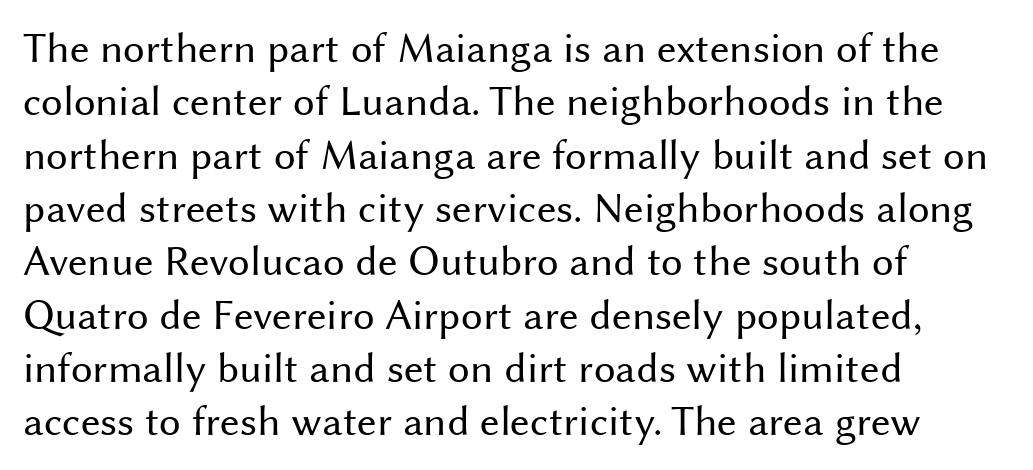
The image shows 43 px regular-weight sans-serif type, upright; set left-aligned, line spacing 1.24x, normal letter spacing, not underlined; medium stroke contrast and a medium x-height.
